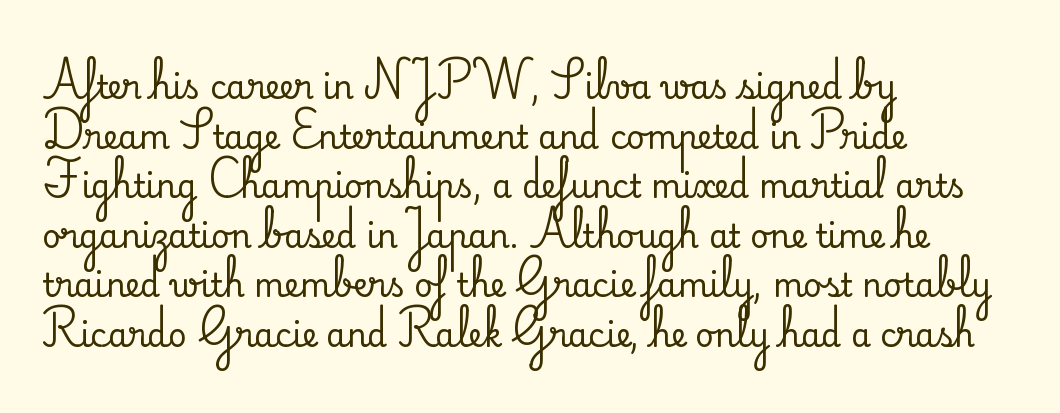
Q: Is the text italic (slanted)? A: No, it is upright.
Q: Is the typeface a serif or a sans-serif typeface? A: Serif.
Q: Is the text underlined? A: No.
Q: How is the paragraph aligned? A: Left-aligned.
Q: Is the spacing between letters normal or unusually wide? A: Normal.
Q: Is the spacing between lines tight, normal or loose? A: Normal.
Q: Width (condensed, normal, or wide)? A: Normal.
Q: Stroke contrast? A: Medium.
Q: x-height? A: Small.
Q: Monospaced? A: No.
